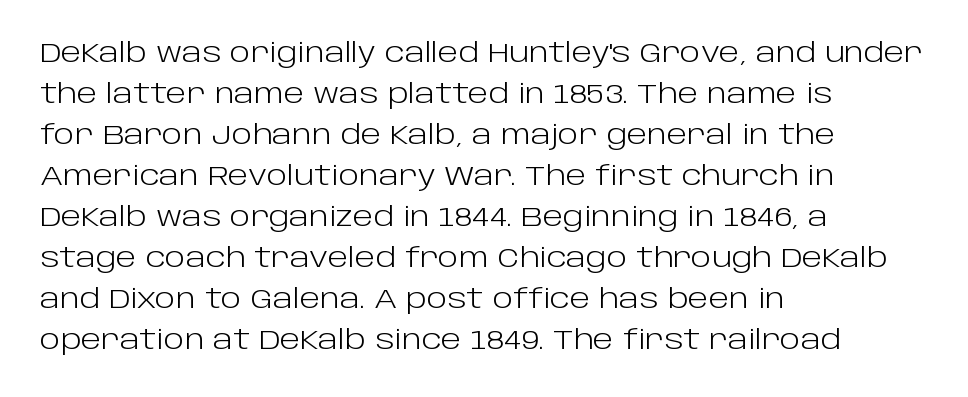
The image shows 27 px text type, upright; set left-aligned, normal line spacing (1.52x), normal letter spacing, not underlined.
